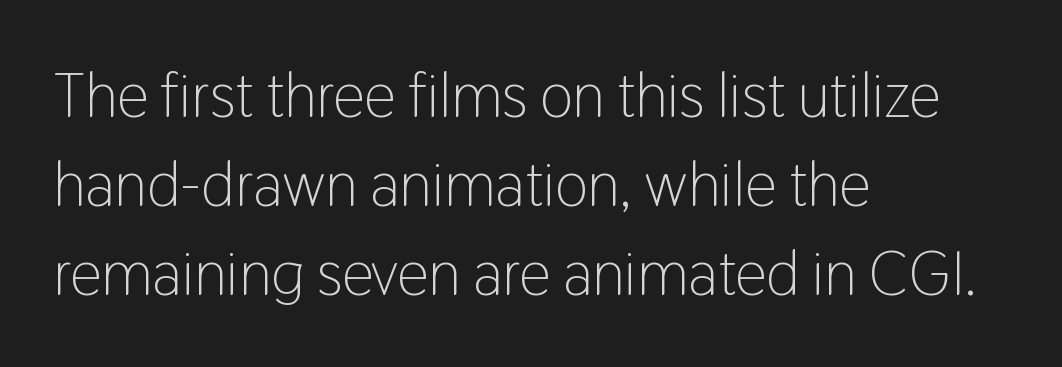
{"serif": "no", "italic": "no", "bold": "no", "weight": "light", "width": "condensed", "stroke_contrast": "low", "x_height": "medium", "monospaced": "no", "underline": "no", "align": "left", "line_spacing": "normal", "line_spacing_ratio": 1.41, "letter_spacing": "normal", "letter_spacing_em": 0.0, "glyph_px": 63}
